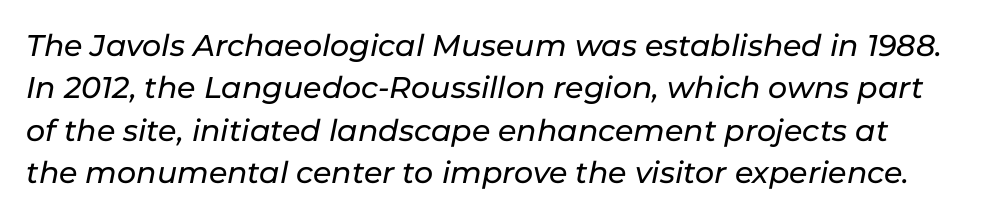
{"italic": "yes", "lean": "right", "slant_degrees": 11, "width": "normal", "stroke_contrast": "low", "x_height": "medium", "monospaced": "no", "underline": "no", "line_spacing": "normal", "line_spacing_ratio": 1.41, "letter_spacing": "normal", "letter_spacing_em": 0.0, "glyph_px": 30}
